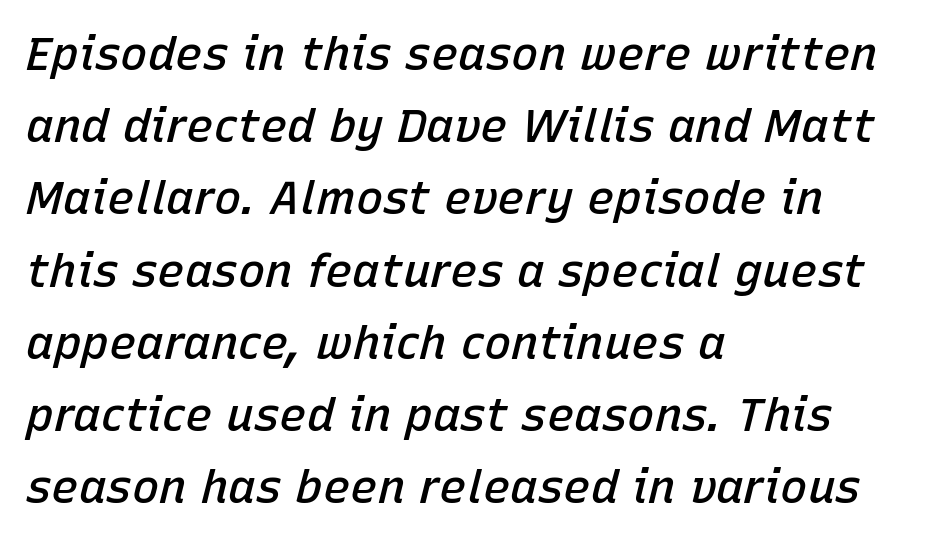
The words here are not underlined. The whole block is typeset with a tilt. Think of a printed novel: that variable character pitch is what you see here. Compared with an ordinary text face, these strokes are moderately heavier — a semibold. Whoever set this chose a conventional vertical rhythm.
